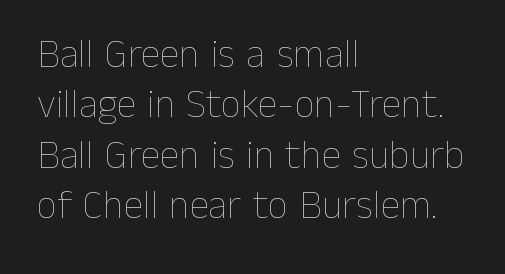
{"italic": "no", "bold": "no", "weight": "thin", "width": "normal", "stroke_contrast": "low", "x_height": "medium", "monospaced": "no", "underline": "no", "align": "left", "line_spacing": "normal", "line_spacing_ratio": 1.26, "letter_spacing": "normal", "letter_spacing_em": 0.0, "glyph_px": 40}
